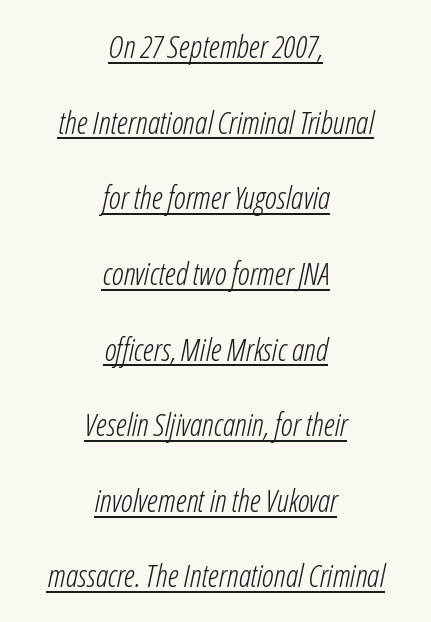
The image shows 31 px light, condensed type, italic (leaning right); set centered, loose line spacing (2.44x), normal letter spacing, underlined; low stroke contrast and a medium x-height.
